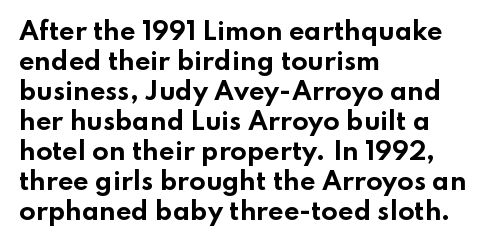
{"italic": "no", "bold": "yes", "underline": "no", "align": "left", "line_spacing": "normal", "line_spacing_ratio": 1.25, "letter_spacing": "normal", "letter_spacing_em": 0.0, "glyph_px": 24}
